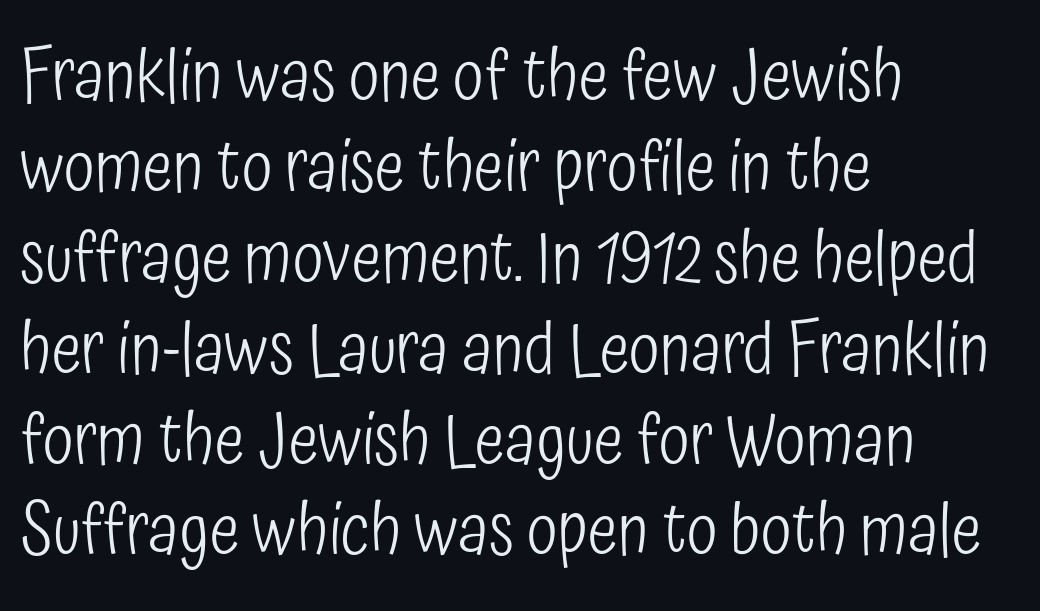
{"serif": "no", "italic": "no", "bold": "no", "weight": "light", "width": "condensed", "stroke_contrast": "low", "x_height": "medium", "monospaced": "no", "underline": "no", "align": "left", "line_spacing": "normal", "line_spacing_ratio": 1.28, "letter_spacing": "normal", "letter_spacing_em": 0.0, "glyph_px": 71}
